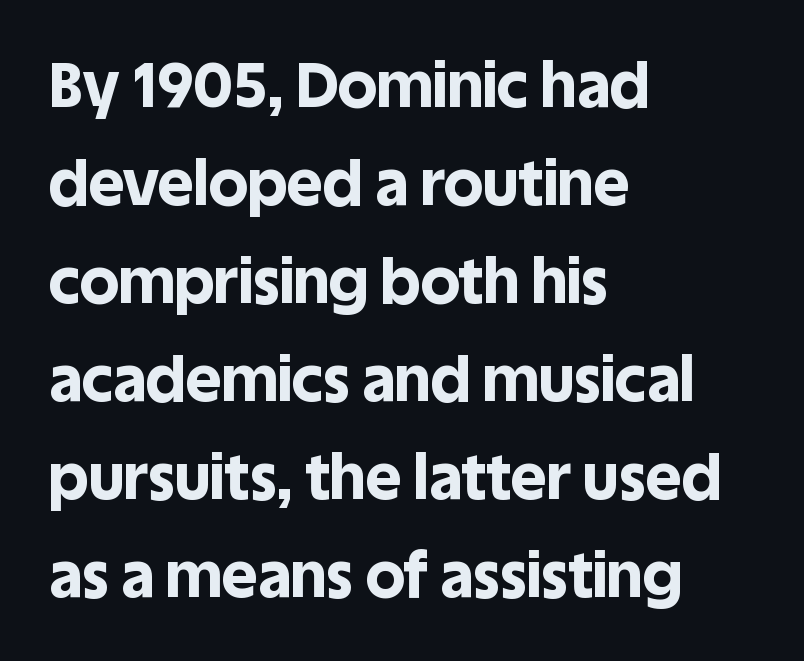
{"serif": "no", "italic": "no", "bold": "yes", "weight": "bold", "width": "normal", "x_height": "large", "monospaced": "no", "underline": "no", "align": "left", "line_spacing": "normal", "line_spacing_ratio": 1.58, "letter_spacing": "normal", "letter_spacing_em": 0.0, "glyph_px": 62}
